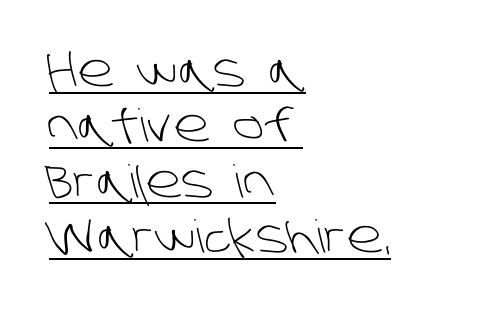
The image shows 45 px light sans-serif type; set left-aligned, line spacing 1.23x, normal letter spacing, underlined; low stroke contrast and a large x-height.
